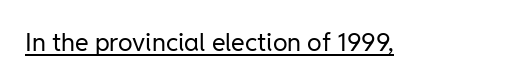
{"italic": "no", "bold": "no", "underline": "yes", "letter_spacing": "normal", "letter_spacing_em": 0.0, "glyph_px": 25}
